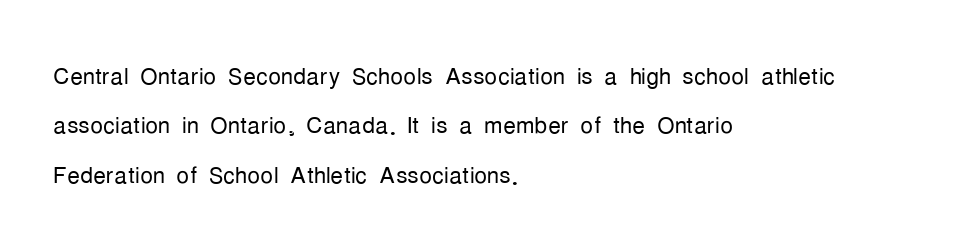
The image shows 32 px light, condensed sans-serif type, upright; set left-aligned, normal line spacing (1.54x), normal letter spacing, not underlined; low stroke contrast and a medium x-height.
